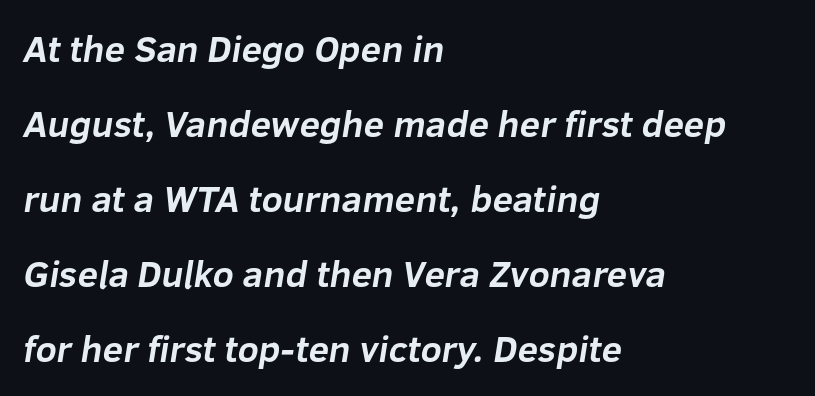
The image shows 37 px bold sans-serif type; set left-aligned, loose line spacing (2.03x), normal letter spacing, not underlined; low stroke contrast and a medium x-height.
